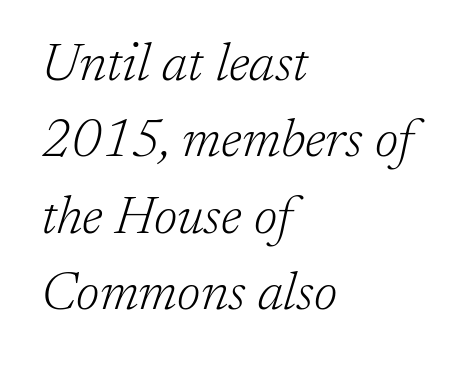
{"serif": "yes", "italic": "yes", "lean": "right", "slant_degrees": 17, "bold": "no", "weight": "light", "width": "normal", "stroke_contrast": "low", "x_height": "medium", "monospaced": "no", "underline": "no", "align": "left", "line_spacing": "normal", "line_spacing_ratio": 1.44, "letter_spacing": "normal", "letter_spacing_em": 0.0, "glyph_px": 53}
